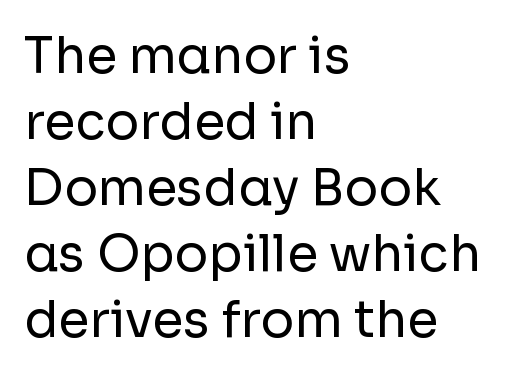
Q: Is the text bold? A: No.
Q: Is the text italic (slanted)? A: No, it is upright.
Q: Is the typeface a serif or a sans-serif typeface? A: Sans-serif.
Q: Is the text underlined? A: No.
Q: How is the paragraph aligned? A: Left-aligned.
Q: Is the spacing between letters normal or unusually wide? A: Normal.
Q: Is the spacing between lines tight, normal or loose? A: Normal.
Q: Width (condensed, normal, or wide)? A: Normal.
Q: Stroke contrast? A: Low.
Q: x-height? A: Medium.
Q: Monospaced? A: No.
